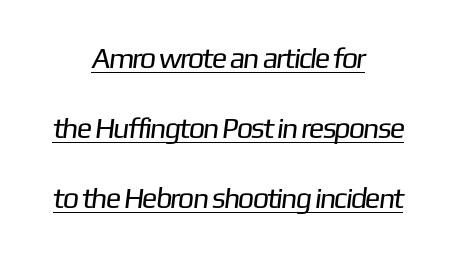
Q: Is the text bold? A: No.
Q: Is the typeface a serif or a sans-serif typeface? A: Sans-serif.
Q: Is the text underlined? A: Yes.
Q: How is the paragraph aligned? A: Centered.
Q: Is the spacing between letters normal or unusually wide? A: Normal.
Q: Is the spacing between lines tight, normal or loose? A: Loose.
Q: Width (condensed, normal, or wide)? A: Normal.
Q: Stroke contrast? A: Low.
Q: x-height? A: Medium.
Q: Monospaced? A: No.
